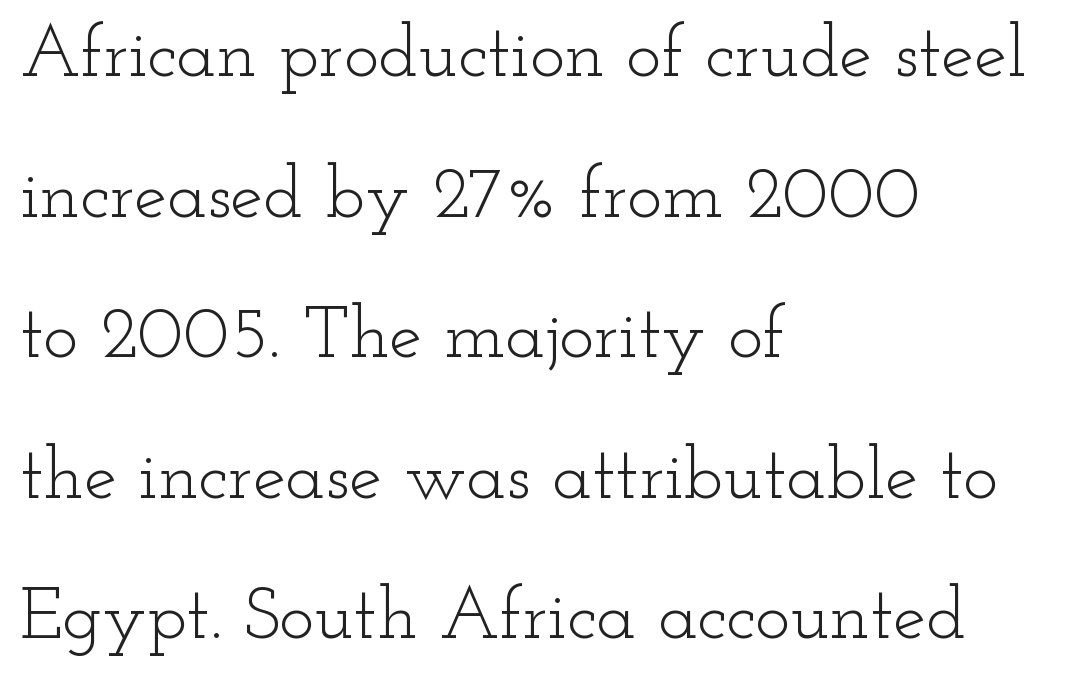
Is the type heavy? It reads as light-to-regular instead. The typeface chosen for these lines features serifs. When letters stand straight like this, we call the style roman or upright. Has an underline been added? It has not. Reading down the column, the eye jumps a long way to each next line.
